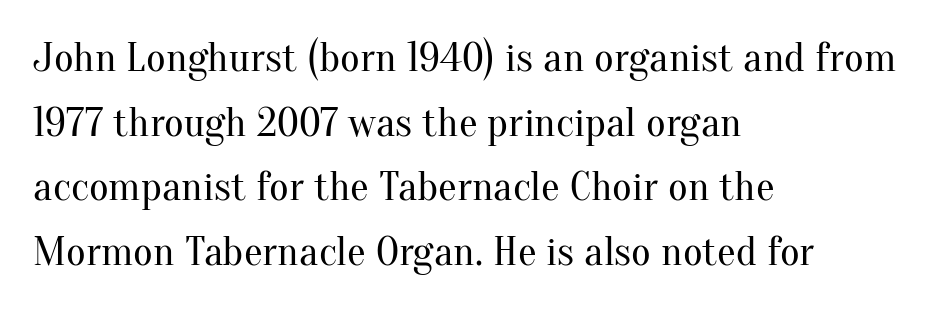
Q: Is the text bold? A: No.
Q: Is the text italic (slanted)? A: No, it is upright.
Q: Is the typeface a serif or a sans-serif typeface? A: Serif.
Q: Is the text underlined? A: No.
Q: How is the paragraph aligned? A: Left-aligned.
Q: Is the spacing between letters normal or unusually wide? A: Normal.
Q: Is the spacing between lines tight, normal or loose? A: Normal.
Q: Width (condensed, normal, or wide)? A: Normal.
Q: Stroke contrast? A: Medium.
Q: x-height? A: Small.
Q: Monospaced? A: No.
